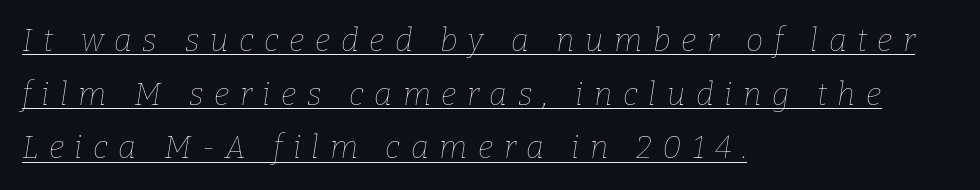
{"italic": "yes", "lean": "right", "slant_degrees": 9, "bold": "no", "weight": "thin", "width": "normal", "stroke_contrast": "low", "x_height": "medium", "monospaced": "no", "underline": "yes", "align": "left", "line_spacing_ratio": 1.73, "letter_spacing": "wide", "letter_spacing_em": 0.34, "glyph_px": 31}
